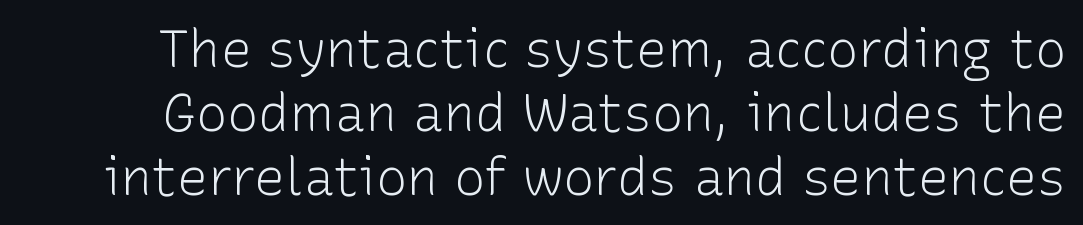
Q: Is the text bold? A: No.
Q: Is the text italic (slanted)? A: No, it is upright.
Q: Is the typeface a serif or a sans-serif typeface? A: Sans-serif.
Q: Is the text underlined? A: No.
Q: Is the spacing between letters normal or unusually wide? A: Normal.
Q: Width (condensed, normal, or wide)? A: Normal.
Q: Stroke contrast? A: Low.
Q: x-height? A: Medium.
Q: Monospaced? A: No.
